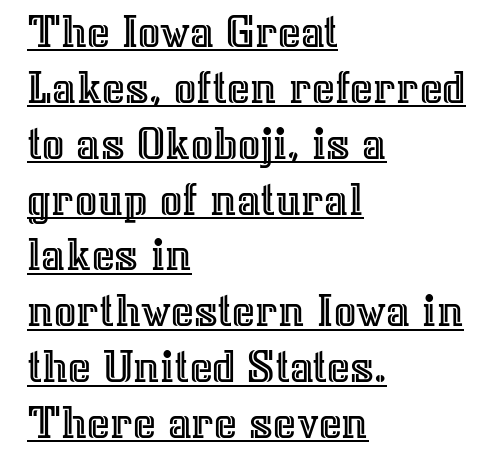
The image shows 49 px text type, upright; set left-aligned, tight line spacing (1.14x), normal letter spacing, underlined; a medium x-height.
